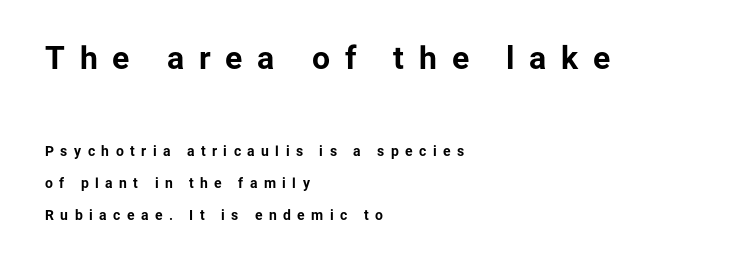
{"serif": "no", "italic": "no", "bold": "yes", "weight": "bold", "width": "normal", "stroke_contrast": "low", "x_height": "medium", "monospaced": "no", "underline": "no", "align": "left", "line_spacing": "loose", "line_spacing_ratio": 2.31, "letter_spacing": "wide", "letter_spacing_em": 0.46, "larger_block": "first", "size_ratio": 2.29, "glyph_px": 32}
